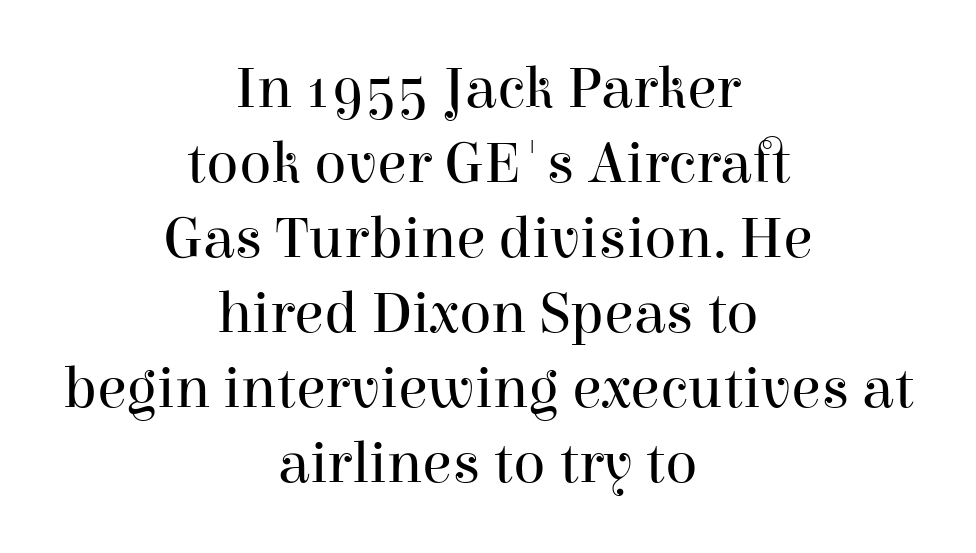
The image shows 60 px regular-weight serif type, upright; set centered, normal line spacing (1.25x), normal letter spacing, not underlined; high stroke contrast and a medium x-height.
